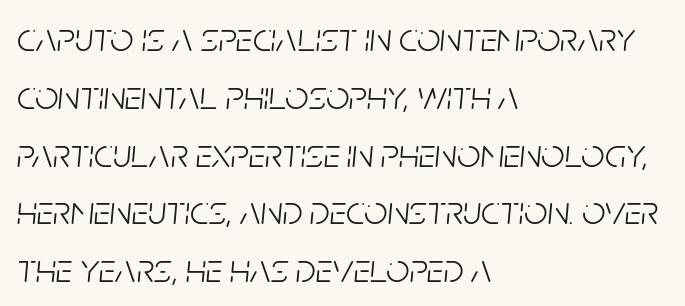
{"italic": "yes", "lean": "right", "slant_degrees": 5, "bold": "no", "weight": "light", "width": "condensed", "stroke_contrast": "low", "x_height": "large", "monospaced": "no", "underline": "no", "align": "left", "line_spacing": "normal", "line_spacing_ratio": 1.41, "letter_spacing": "normal", "letter_spacing_em": 0.0, "glyph_px": 41}
